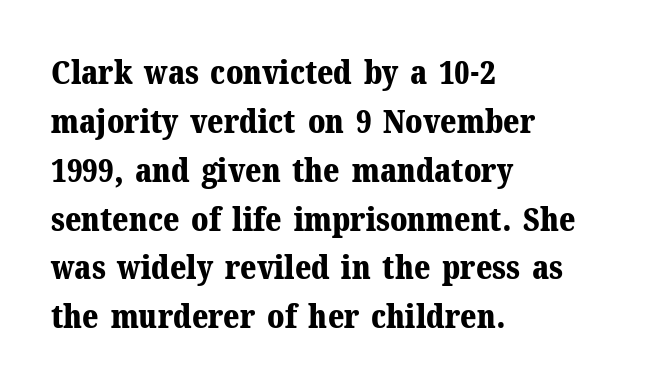
Q: Is the text bold? A: Yes.
Q: Is the text italic (slanted)? A: No, it is upright.
Q: Is the typeface a serif or a sans-serif typeface? A: Serif.
Q: Is the text underlined? A: No.
Q: How is the paragraph aligned? A: Left-aligned.
Q: Is the spacing between letters normal or unusually wide? A: Normal.
Q: Is the spacing between lines tight, normal or loose? A: Normal.
Q: Width (condensed, normal, or wide)? A: Normal.
Q: Stroke contrast? A: Medium.
Q: x-height? A: Medium.
Q: Monospaced? A: No.
